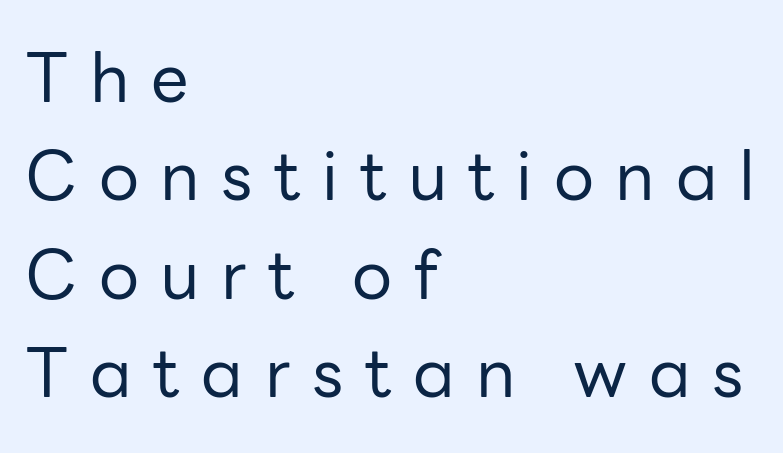
Upright lettering throughout. The typesetter chose a ragged-right arrangement here. The glyphs are unaccompanied by any horizontal stroke below them. Compared with typical paragraphs, the rows here are spaced about the same. Each letter keeps its own natural width here, so spacing adapts to shape. Are there feet on the stems? There aren't — it's a sans.
